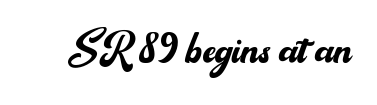
A typesetter would call this proportional, since set widths differ per character. The face used here is a sans, in the tradition of grotesques and geometrics. There is no visible air inserted between adjacent glyphs. Check the space under the baseline: it is left empty.
